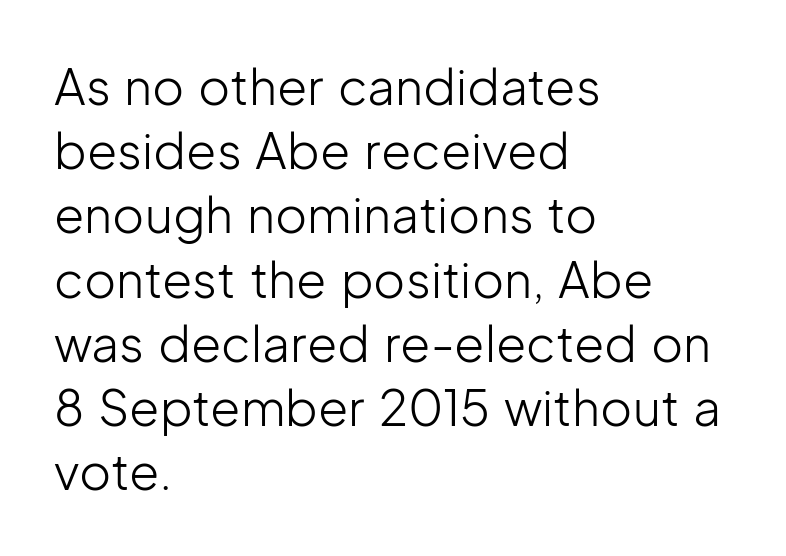
{"serif": "no", "italic": "no", "bold": "no", "weight": "light", "width": "normal", "stroke_contrast": "low", "x_height": "medium", "monospaced": "no", "underline": "no", "align": "left", "line_spacing": "normal", "line_spacing_ratio": 1.31, "letter_spacing": "normal", "letter_spacing_em": 0.0, "glyph_px": 49}
